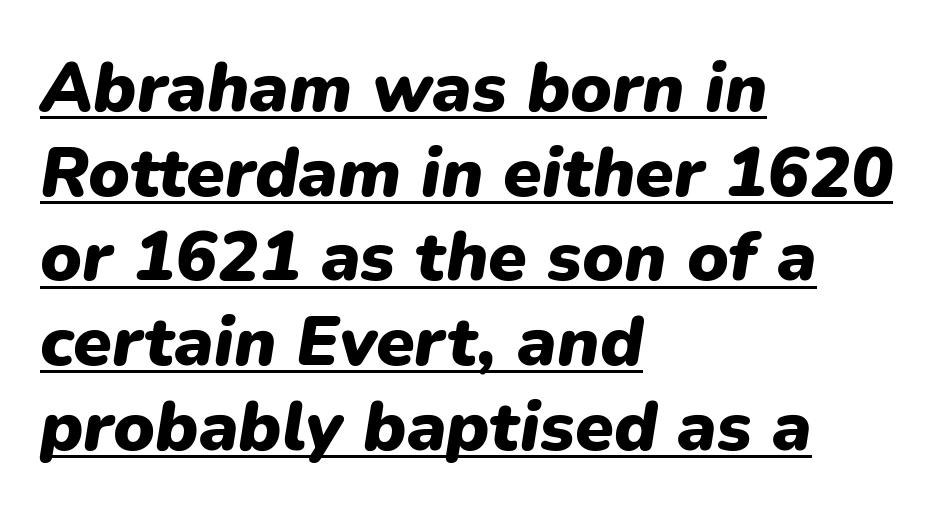
{"italic": "yes", "lean": "right", "slant_degrees": 9, "bold": "yes", "weight": "heavy", "width": "normal", "stroke_contrast": "low", "x_height": "medium", "monospaced": "no", "underline": "yes", "align": "left", "line_spacing_ratio": 1.21, "letter_spacing": "normal", "letter_spacing_em": 0.0, "glyph_px": 70}
